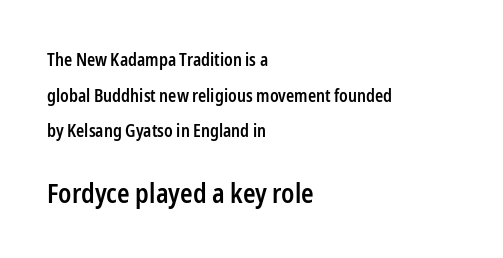
{"italic": "no", "bold": "semi", "underline": "no", "align": "left", "line_spacing": "loose", "line_spacing_ratio": 2.1, "letter_spacing": "normal", "letter_spacing_em": 0.0, "larger_block": "second", "size_ratio": 1.53, "glyph_px": 26}
